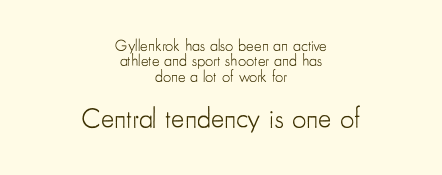
The image shows 28 px light, condensed sans-serif type, upright; set centered, tight line spacing (0.96x), normal letter spacing, not underlined; the second (bottom) block is 1.75x larger; low stroke contrast and a small x-height.
